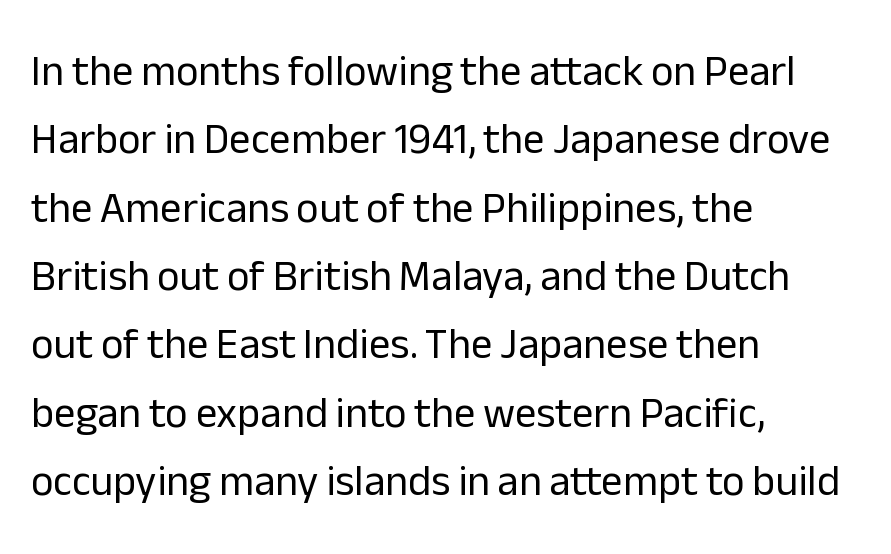
Q: Is the text bold? A: No.
Q: Is the text italic (slanted)? A: No, it is upright.
Q: Is the typeface a serif or a sans-serif typeface? A: Sans-serif.
Q: Is the text underlined? A: No.
Q: How is the paragraph aligned? A: Left-aligned.
Q: Is the spacing between letters normal or unusually wide? A: Normal.
Q: Is the spacing between lines tight, normal or loose? A: Normal.
Q: Width (condensed, normal, or wide)? A: Normal.
Q: Stroke contrast? A: Low.
Q: x-height? A: Medium.
Q: Monospaced? A: No.
